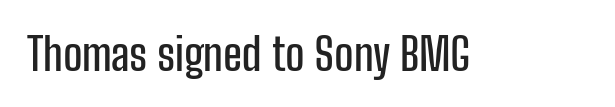
The tracking reads as untouched default to a designer's eye. The designer went with a sans here, leaving each stem footless. The passage shown is typed in a proportional face where columns would drift. Only glyphs here, with clear space below each row.
